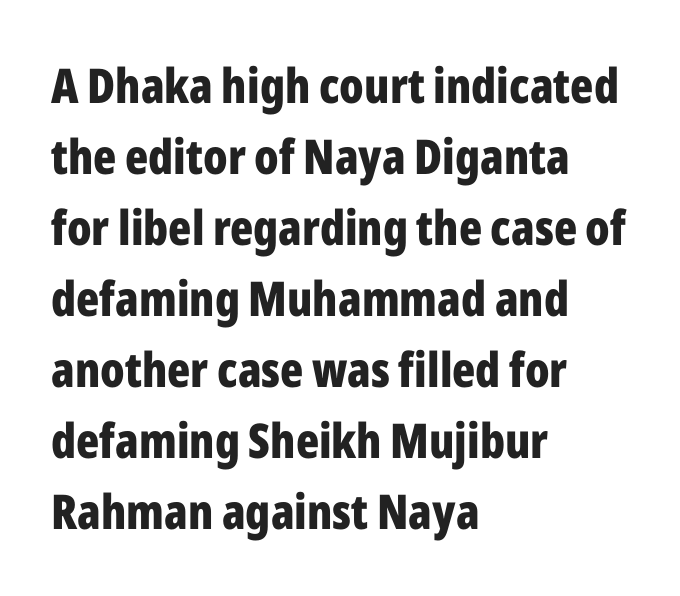
The letters carry no serifs — their stems end cleanly without finishing strokes. What's the leading like? Ordinary, nothing unusual. The horizontal fit of the characters is conventional and even. Character widths vary here, with narrow letters taking less room than wide ones. As a designer I'd log this as weight 700, bold.
